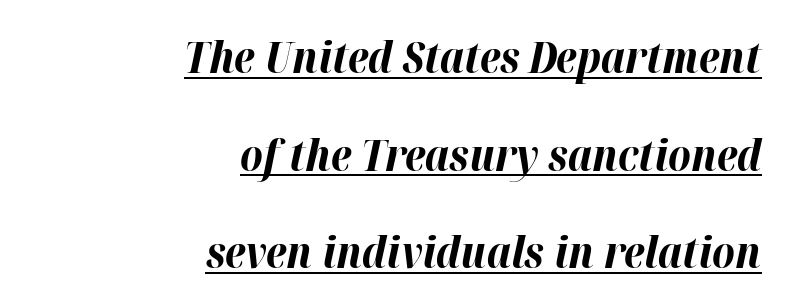
The image shows 44 px bold type, italic (leaning right); set right-aligned, loose line spacing (2.22x), normal letter spacing, underlined; high stroke contrast and a medium x-height.
